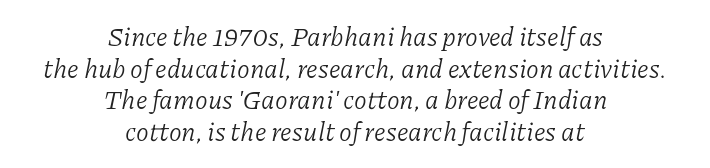
The image shows 26 px text type, italic (leaning right); set centered, line spacing 1.22x, normal letter spacing, not underlined.
